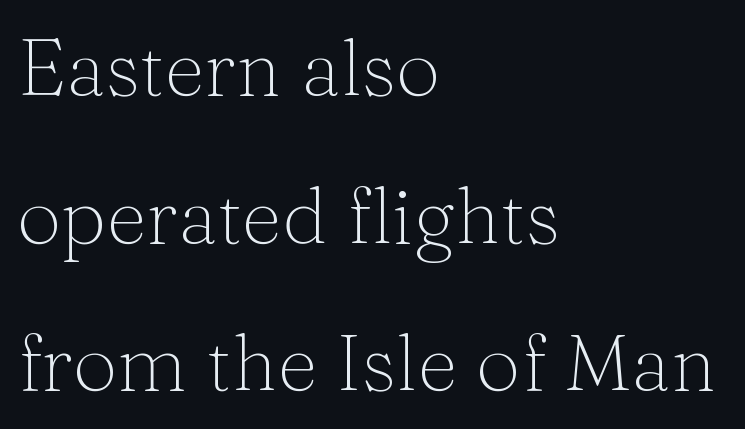
Q: Is the text bold? A: No.
Q: Is the text italic (slanted)? A: No, it is upright.
Q: Is the typeface a serif or a sans-serif typeface? A: Serif.
Q: Is the text underlined? A: No.
Q: How is the paragraph aligned? A: Left-aligned.
Q: Is the spacing between letters normal or unusually wide? A: Normal.
Q: Width (condensed, normal, or wide)? A: Normal.
Q: Stroke contrast? A: Medium.
Q: x-height? A: Medium.
Q: Monospaced? A: No.
